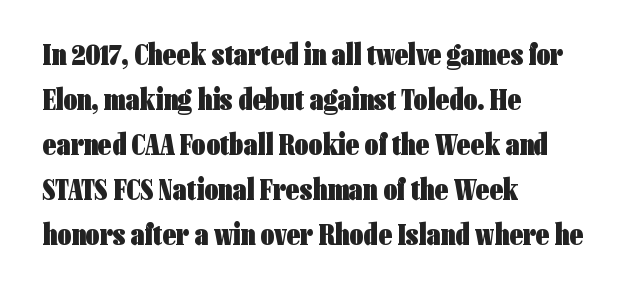
The image shows 30 px heavy, condensed sans-serif type, upright; set left-aligned, normal line spacing (1.5x), normal letter spacing, not underlined; low stroke contrast and a medium x-height.
